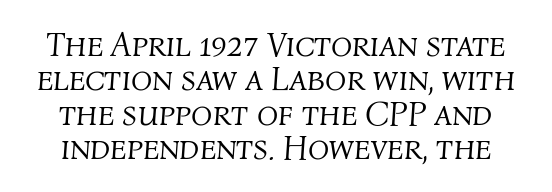
Q: Is the text bold? A: No.
Q: Is the text italic (slanted)? A: Yes, it leans right by about 4 degrees.
Q: Is the text underlined? A: No.
Q: Is the spacing between letters normal or unusually wide? A: Normal.
Q: Is the spacing between lines tight, normal or loose? A: Tight.
Q: Width (condensed, normal, or wide)? A: Normal.
Q: Stroke contrast? A: Medium.
Q: x-height? A: Medium.
Q: Monospaced? A: No.
